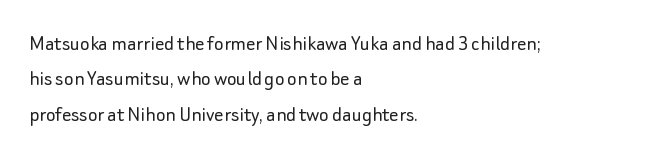
The face looks like a standard text weight, possibly lighter. Vertical strokes here are truly vertical. These lines keep a tight, regular rhythm from letter to letter. Leading matches the norm, producing a regular column. Left-aligned paragraph, ragged on the right. The space directly below the letters is spotless.
